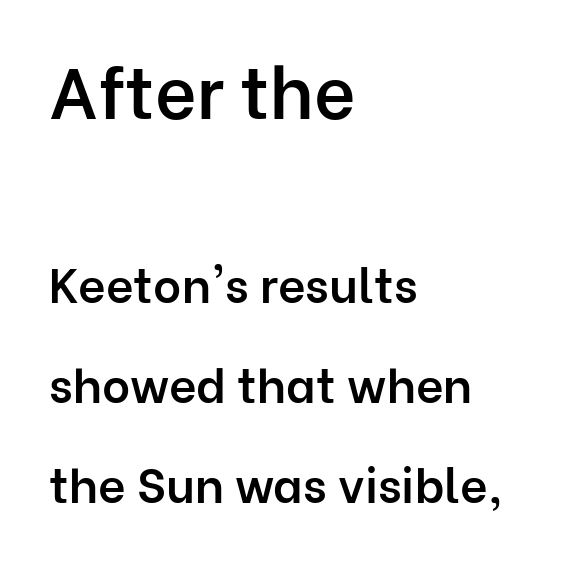
The image shows 72 px semibold sans-serif type, upright; set left-aligned, loose line spacing (2.08x), normal letter spacing, not underlined; the first (top) block is 1.5x larger; low stroke contrast and a medium x-height.
